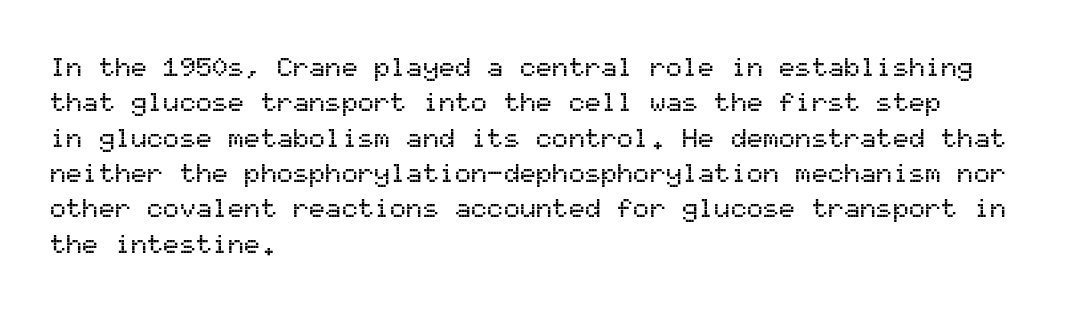
Interline gaps are of average width in this sample. The axis of the letterforms is exactly vertical. Casual observation: everything's shoved over to the left. These lines keep a tight, regular rhythm from letter to letter. Unmarked baselines from the first word to the last.
